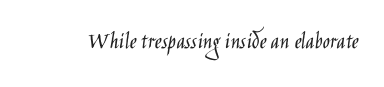
The image shows 24 px text type; set normal letter spacing, not underlined.
